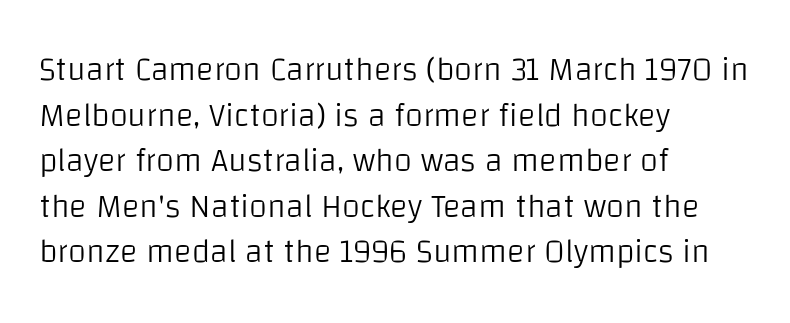
Inter-character spacing is left at the font's built-in metrics. The typography opts for an upright posture over an oblique one. Line beginnings align vertically; line endings do not. Look at the bottom of the vertical strokes: they stop flat, with no serifs. Just letters on the line, the space beneath them empty.
